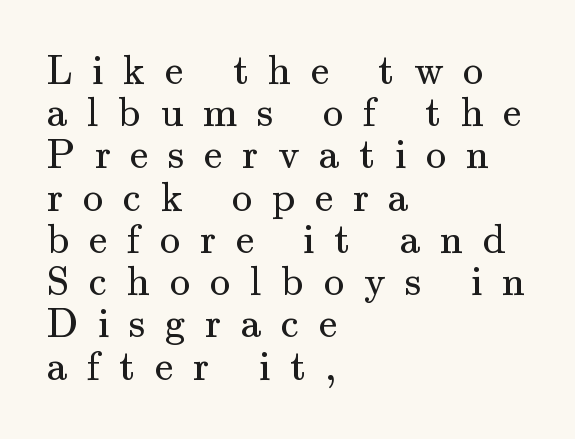
Stroke mass is kept to a normal reading level or below. This sample uses an upright cut, with every glyph sitting square on the baseline. Each row of text sits above clean, open space. The block of text is dense from top to bottom, with scant space between rows. The passage shown is typeset with a serif family.
